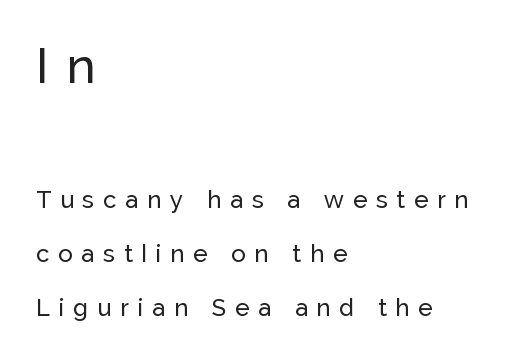
Tall strokes in this sample are plumb rather than angled. Nope, no serifs anywhere on these letters. A classic flush-left, rag-right setting is used for this passage. The line-height multiplier appears high, well above default. Beneath every word, the page is bare.
